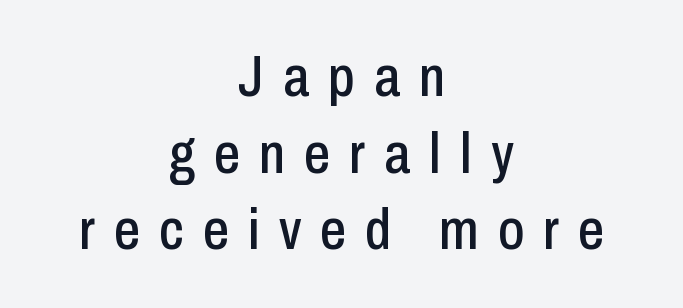
Q: Is the text italic (slanted)? A: No, it is upright.
Q: Is the typeface a serif or a sans-serif typeface? A: Sans-serif.
Q: Is the text underlined? A: No.
Q: How is the paragraph aligned? A: Centered.
Q: Is the spacing between letters normal or unusually wide? A: Unusually wide.
Q: Is the spacing between lines tight, normal or loose? A: Normal.
Q: Width (condensed, normal, or wide)? A: Condensed.
Q: Stroke contrast? A: Low.
Q: x-height? A: Medium.
Q: Monospaced? A: No.
